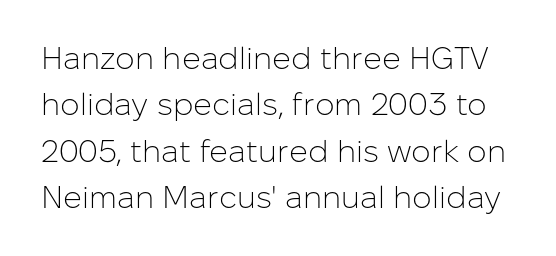
The image shows 31 px light sans-serif type, upright; set normal line spacing (1.5x), normal letter spacing, not underlined; low stroke contrast and a medium x-height.
